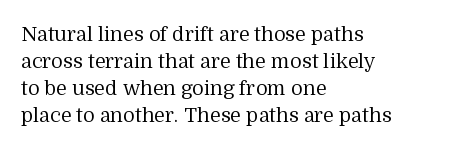
Q: Is the text bold? A: No.
Q: Is the text italic (slanted)? A: No, it is upright.
Q: Is the text underlined? A: No.
Q: How is the paragraph aligned? A: Left-aligned.
Q: Is the spacing between letters normal or unusually wide? A: Normal.
Q: Is the spacing between lines tight, normal or loose? A: Normal.
